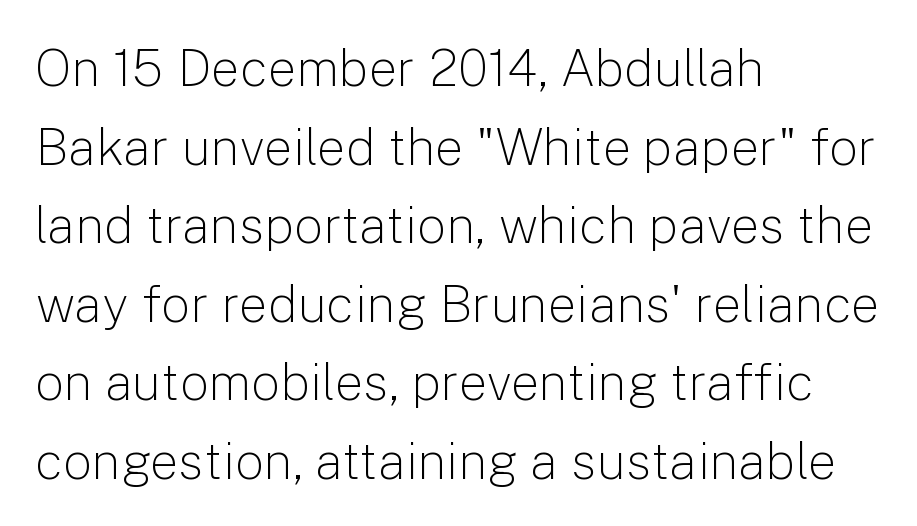
{"serif": "no", "italic": "no", "bold": "no", "weight": "light", "width": "normal", "stroke_contrast": "low", "x_height": "medium", "monospaced": "no", "underline": "no", "align": "left", "line_spacing": "normal", "line_spacing_ratio": 1.54, "letter_spacing": "normal", "letter_spacing_em": 0.0, "glyph_px": 51}
